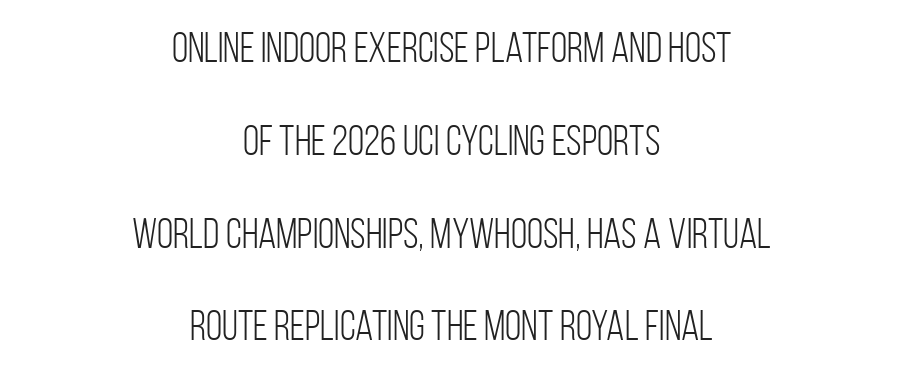
Weight: regular or lighter. The leading is generous, giving the passage an open texture. The letters carry no serifs — their stems end cleanly without finishing strokes. This sample has the flowing, uneven cadence of proportional lettering. The area under the type is left untouched. The lines in this sample share a center point and differ in where they start and stop.
